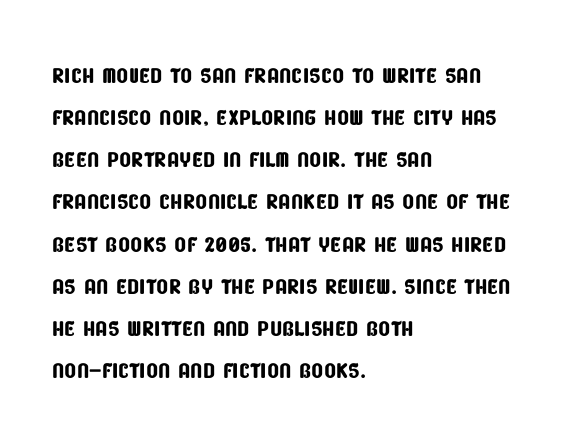
Q: Is the typeface a serif or a sans-serif typeface? A: Sans-serif.
Q: Is the text underlined? A: No.
Q: How is the paragraph aligned? A: Left-aligned.
Q: Is the spacing between letters normal or unusually wide? A: Normal.
Q: Is the spacing between lines tight, normal or loose? A: Normal.
Q: Width (condensed, normal, or wide)? A: Condensed.
Q: Stroke contrast? A: Low.
Q: x-height? A: Large.
Q: Monospaced? A: No.
